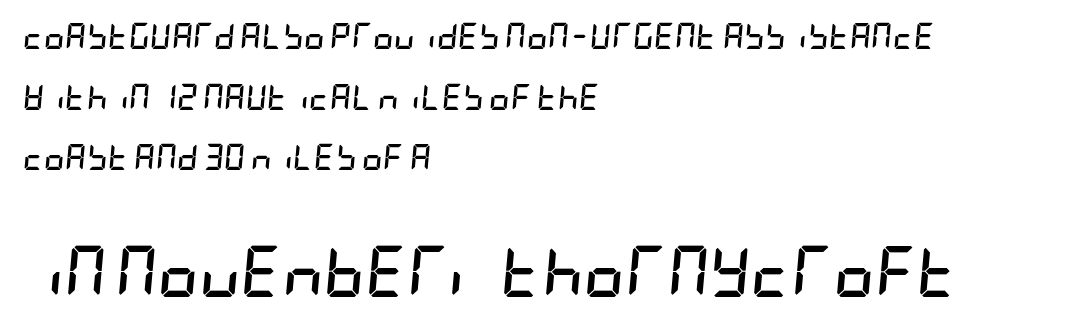
Honestly, there is no underline to notice here at all. The designer gave the closing block more size than the opening block. A classic flush-left, rag-right setting is used for this passage. The rendering keeps characters at their native spacing. In terms of weight, the rendering is a true, heavy bold. Baseline-to-baseline distance is far greater than the letter height.
